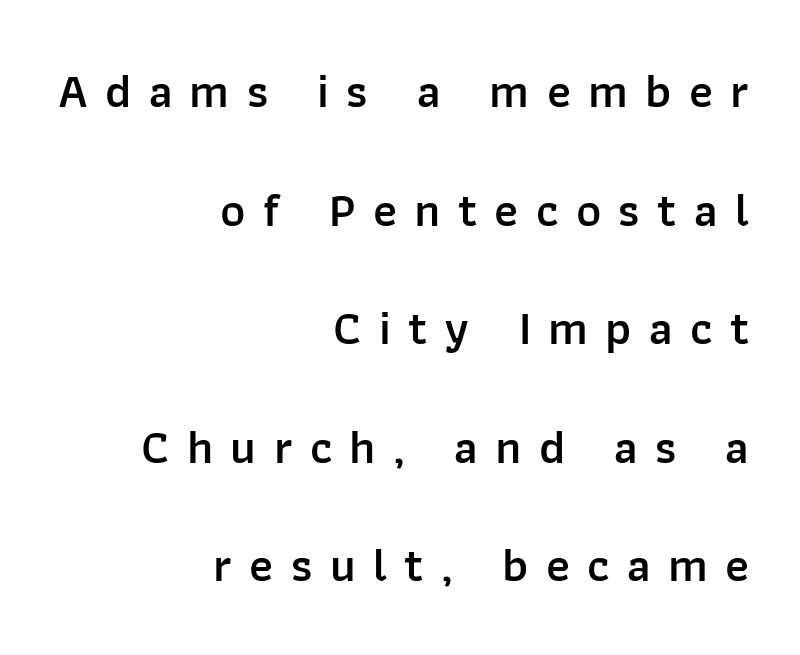
Observe the wide spacing: letters keep a clear distance from each other. Firm but not heavy-handed strokes: this text is semibold. Notice the wide empty band between every row — that's loose leading. The rendering uses natural spacing where letterforms have individual widths. Every row of glyphs terminates at an identical x-position on the right.
